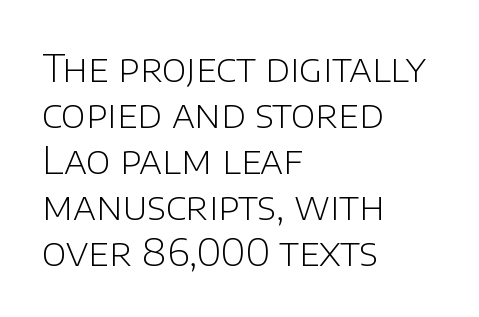
{"serif": "no", "italic": "no", "bold": "no", "weight": "light", "width": "normal", "stroke_contrast": "low", "x_height": "large", "monospaced": "no", "underline": "no", "align": "left", "line_spacing_ratio": 1.21, "letter_spacing": "normal", "letter_spacing_em": 0.0, "glyph_px": 38}
